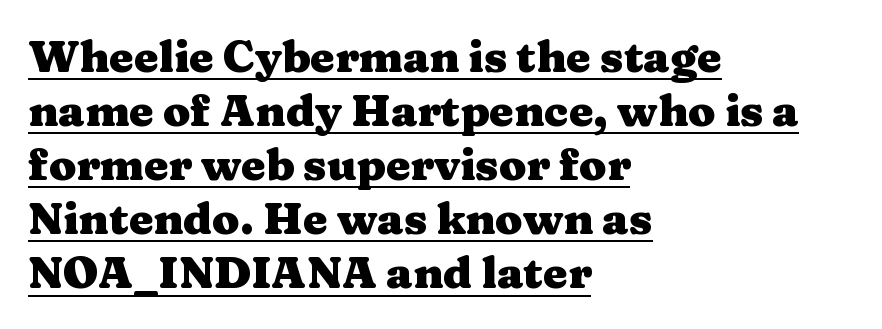
{"serif": "yes", "italic": "no", "bold": "yes", "weight": "heavy", "width": "wide", "stroke_contrast": "medium", "x_height": "medium", "monospaced": "no", "underline": "yes", "align": "left", "line_spacing_ratio": 1.23, "letter_spacing": "normal", "letter_spacing_em": 0.0, "glyph_px": 44}
